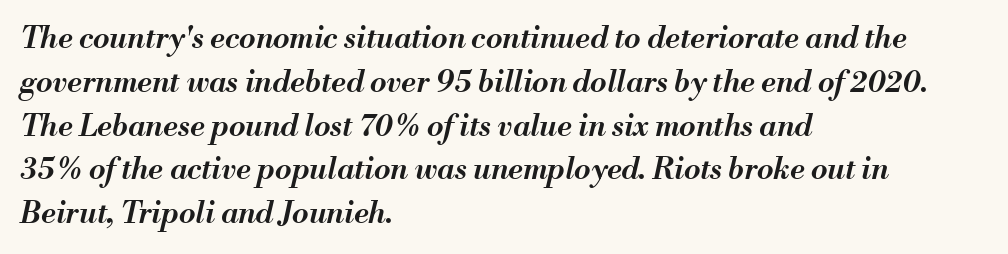
{"italic": "yes", "lean": "right", "slant_degrees": 13, "bold": "semi", "weight": "semibold", "width": "normal", "stroke_contrast": "medium", "x_height": "small", "monospaced": "no", "underline": "no", "align": "left", "line_spacing": "normal", "line_spacing_ratio": 1.46, "letter_spacing": "normal", "letter_spacing_em": 0.0, "glyph_px": 30}
